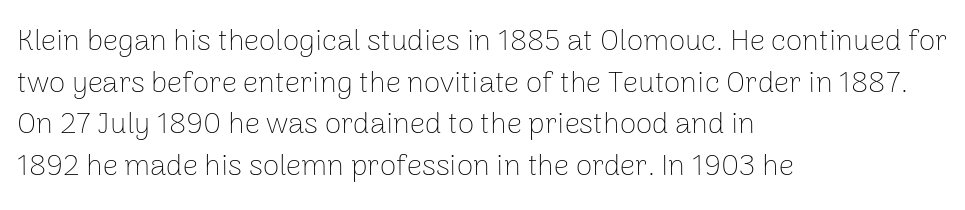
Decoration check: the copy has no underline. Do the characters align in a grid? No, the font is proportional. Notice how the stems are strictly vertical — no italics here. No feet cap the strokes, marking this as sans-serif type. The typeface has the unassuming heft of standard copy or less. The paragraph shown leans on its left margin.
